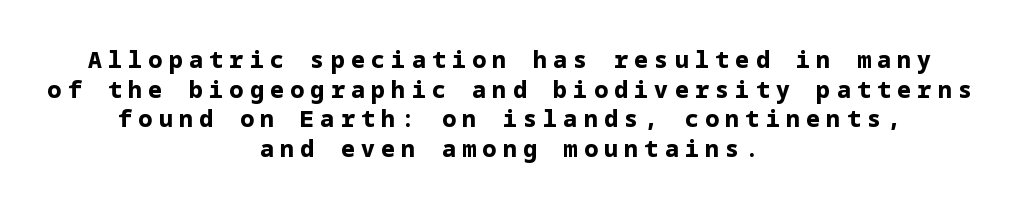
The letterforms stand isolated, each surrounded by extra space. The passage shown is emphatically bold. Tall strokes in this sample are plumb rather than angled. The string is rendered with underlining switched off. Both edges are ragged and mirror each other, which tells us the setting is centered. Compared with typical paragraphs, the rows here are spaced about the same.
